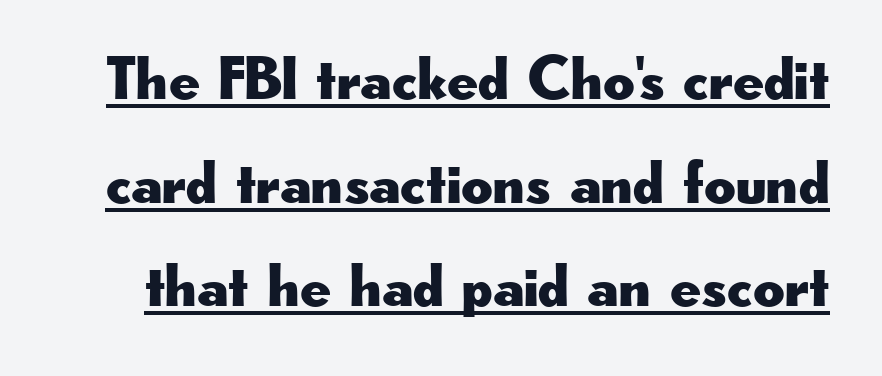
{"serif": "no", "italic": "no", "width": "wide", "stroke_contrast": "low", "x_height": "small", "monospaced": "no", "underline": "yes", "line_spacing": "normal", "line_spacing_ratio": 1.7, "letter_spacing": "normal", "letter_spacing_em": 0.0, "glyph_px": 61}
